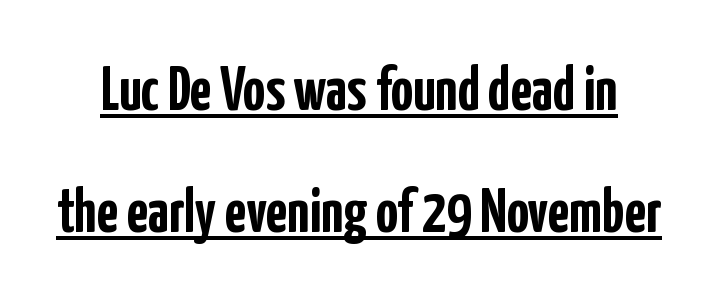
Compared with typical paragraphs, the rows here are farther apart. This is the regular roman posture of the typeface. Nothing unusual about the tracking: characters are spaced as the font intends. A typographer would call this underscored text.
